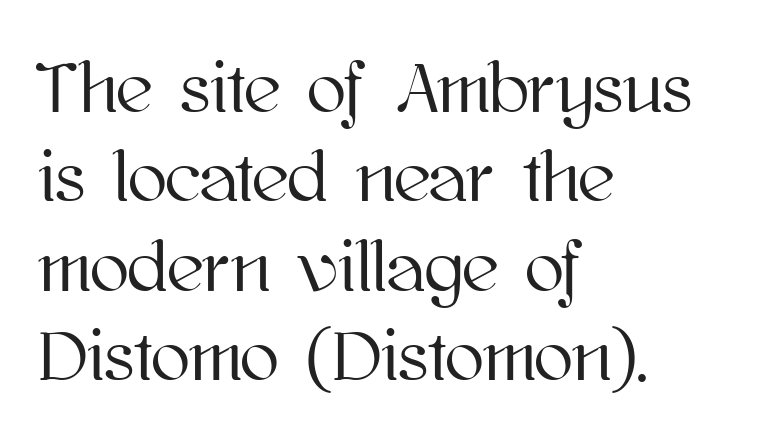
{"italic": "no", "width": "normal", "stroke_contrast": "high", "x_height": "medium", "monospaced": "no", "underline": "no", "align": "left", "line_spacing_ratio": 1.24, "letter_spacing": "normal", "letter_spacing_em": 0.0, "glyph_px": 72}
